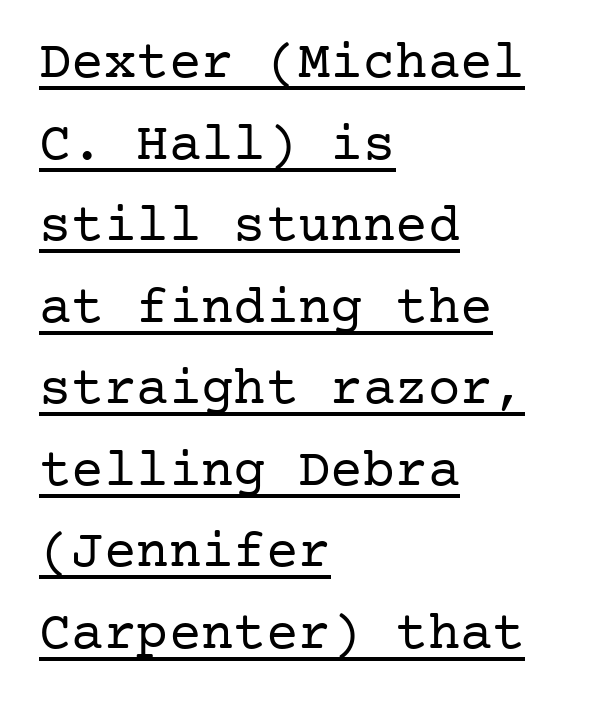
A baseline rule has been typeset under these characters. When letters stand straight like this, we call the style roman or upright. Letterform terminals end in serifs throughout the passage. Each line starts at the same left margin while the right side varies.
